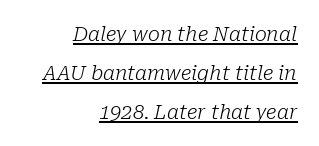
Looks like someone drew a line under every word here. The face used here has a pronounced slope to its letters. The weight would be labelled regular, book, light, or lighter still. Line spacing here is loose.
